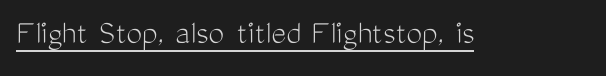
The image shows 35 px light, condensed sans-serif type, upright; set normal letter spacing, underlined; medium stroke contrast and a medium x-height.
